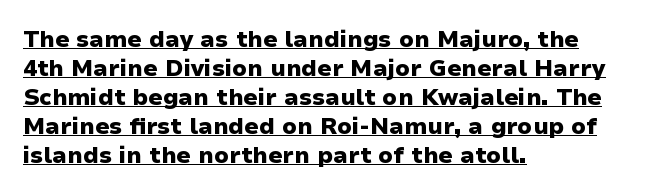
{"italic": "no", "bold": "yes", "underline": "yes", "align": "left", "line_spacing": "normal", "line_spacing_ratio": 1.26, "letter_spacing": "normal", "letter_spacing_em": 0.0, "glyph_px": 23}
